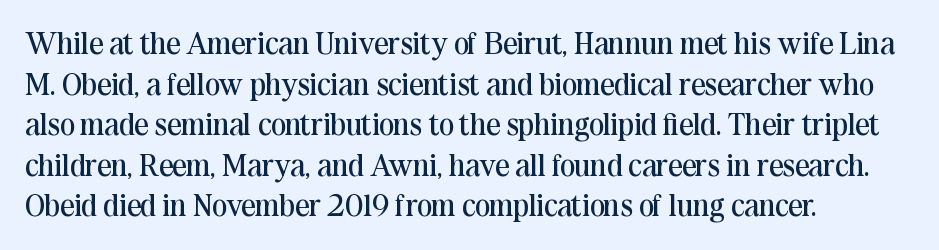
The image shows 31 px regular-weight serif type, upright; set left-aligned, normal line spacing (1.31x), normal letter spacing, not underlined; medium stroke contrast and a medium x-height.
